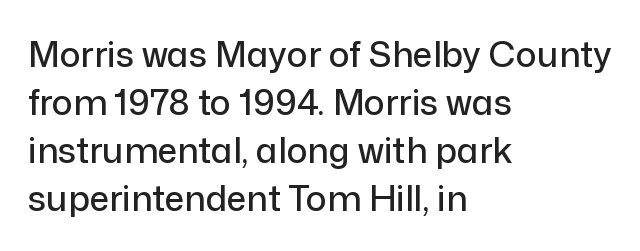
The image shows 35 px sans-serif type, upright; set left-aligned, normal line spacing (1.37x), normal letter spacing, not underlined; low stroke contrast and a medium x-height.
